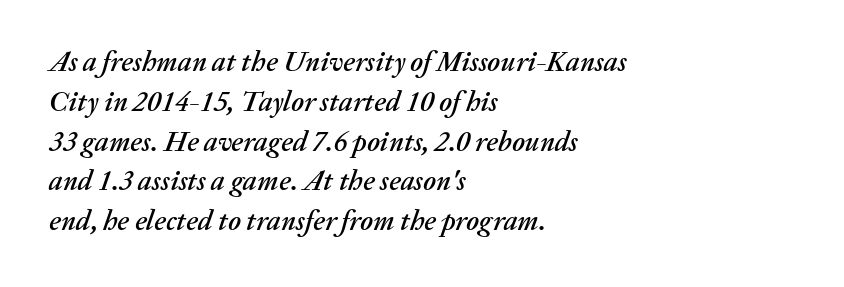
What stands out about the letter spacing? Nothing — it is the standard amount. Only glyphs here, with clear space below each row. The typesetter chose a ragged-right arrangement here. Here the designer chose a conventional face with non-uniform glyph widths. Line spacing here is normal.
